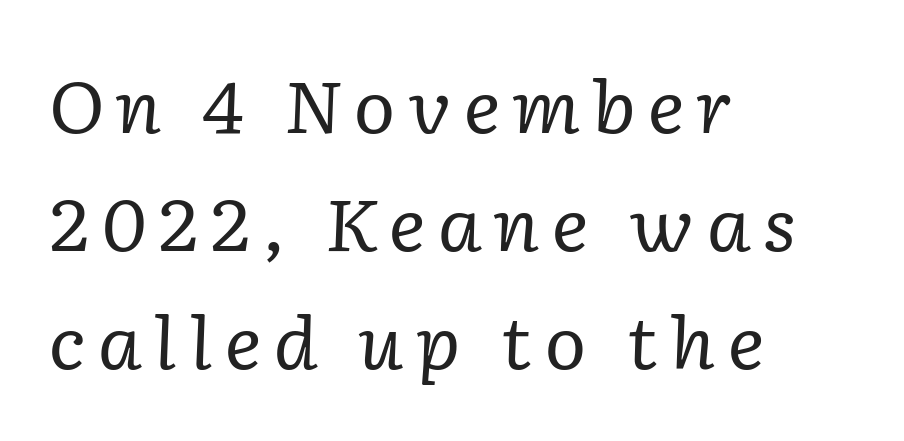
Teacher's note: observe the even left margin — that is flush-left alignment. The typesetting does not lean heavy: it is not bold. This sample uses a serif face. Proportional: the letters do not fall into vertical columns. Emphasis-style slanted type is in use.
